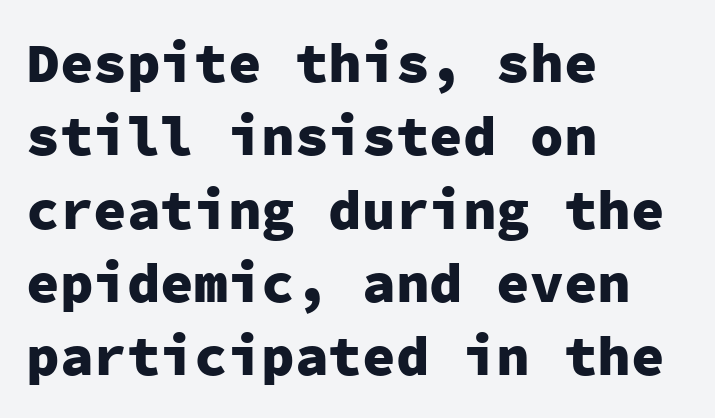
The image shows 56 px heavy sans-serif type, upright, monospaced; set left-aligned, normal line spacing (1.31x), normal letter spacing, not underlined; low stroke contrast and a medium x-height.
